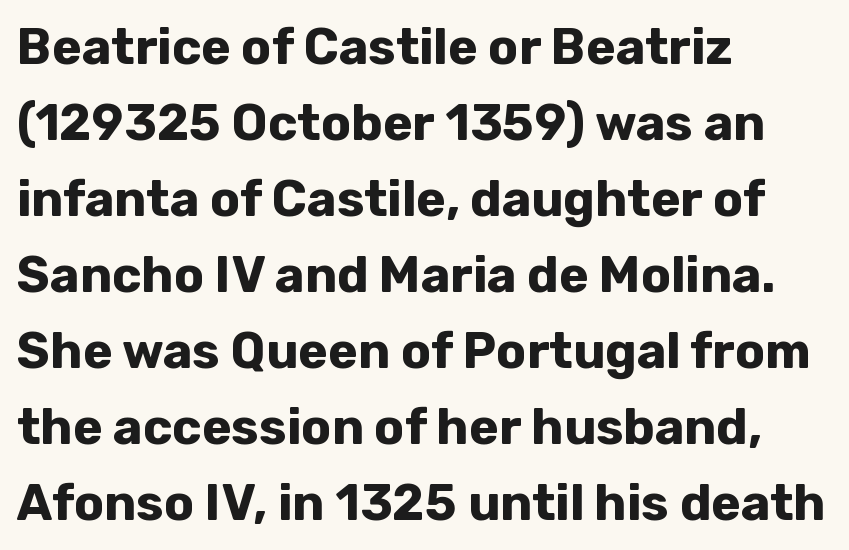
The image shows 50 px bold sans-serif type, upright; set left-aligned, normal line spacing (1.52x), normal letter spacing, not underlined; low stroke contrast and a medium x-height.
